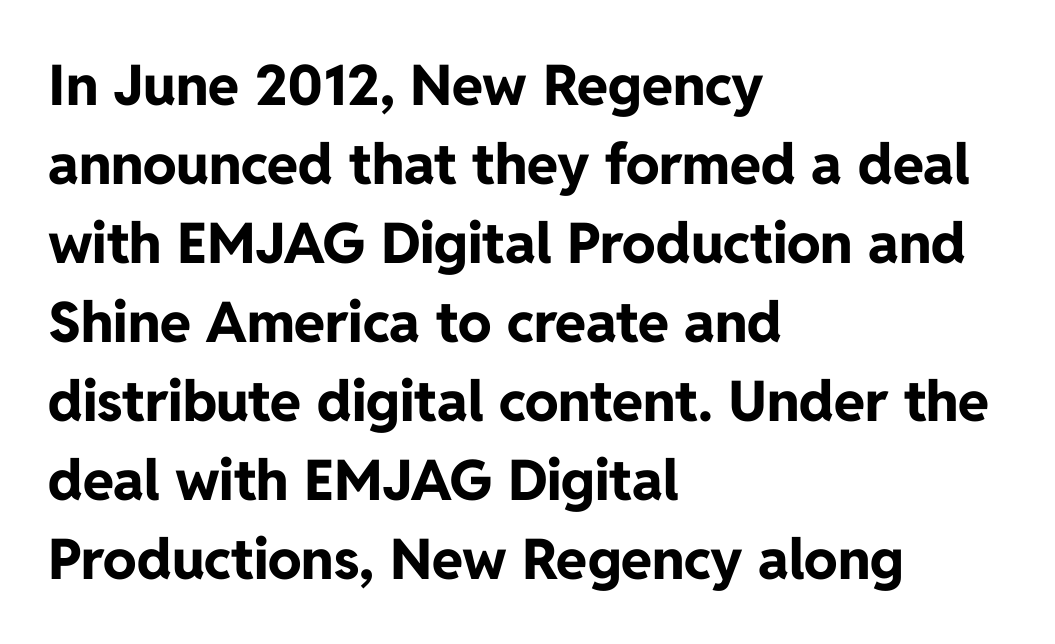
Ascenders rise straight up at ninety degrees. Line starts are locked; line ends wander. Glyph-to-glyph distance matches everyday printed text. Honestly, the row spacing looks completely unremarkable. Set as a true bold cut, around the 700 mark.
